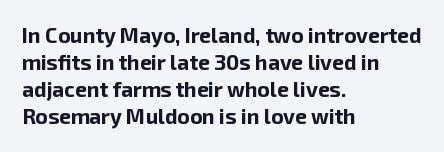
Q: Is the text bold? A: Yes.
Q: Is the text italic (slanted)? A: No, it is upright.
Q: Is the text underlined? A: No.
Q: How is the paragraph aligned? A: Left-aligned.
Q: Is the spacing between letters normal or unusually wide? A: Normal.
Q: Is the spacing between lines tight, normal or loose? A: Normal.
